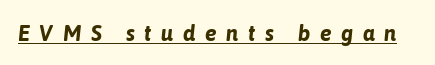
Q: Is the text bold? A: Yes.
Q: Is the text italic (slanted)? A: Yes, it leans right by about 6 degrees.
Q: Is the text underlined? A: Yes.
Q: Is the spacing between letters normal or unusually wide? A: Unusually wide.
